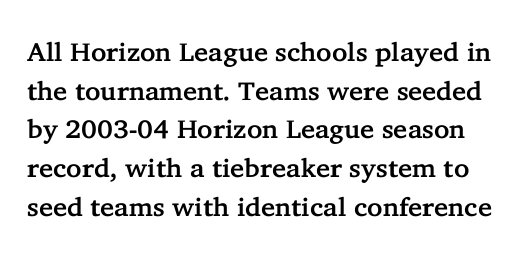
In terms of leading, this rendering sits right in the middle. The font's upright variant was chosen for this text. A bare baseline throughout the passage. Inter-character spacing is left at the font's built-in metrics.
